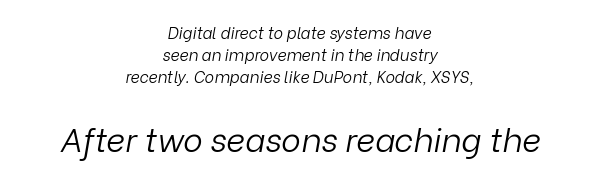
Q: Is the text bold? A: No.
Q: Is the text italic (slanted)? A: Yes, it leans right by about 9 degrees.
Q: Is the text underlined? A: No.
Q: How is the paragraph aligned? A: Centered.
Q: Is the spacing between letters normal or unusually wide? A: Normal.
Q: Is the spacing between lines tight, normal or loose? A: Normal.
Q: Which block of text is set in a larger size, the first (top) or the second (bottom)? A: The second (bottom) one.
Q: Width (condensed, normal, or wide)? A: Normal.
Q: Stroke contrast? A: Low.
Q: x-height? A: Medium.
Q: Monospaced? A: No.
